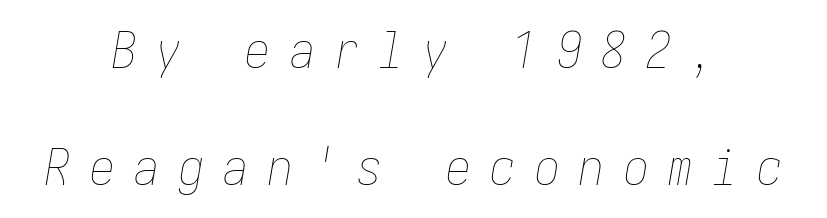
The image shows 50 px thin, condensed type, italic (leaning right); set centered, loose line spacing (2.34x), unusually wide letter spacing (+0.39 em), not underlined; low stroke contrast and a medium x-height.
